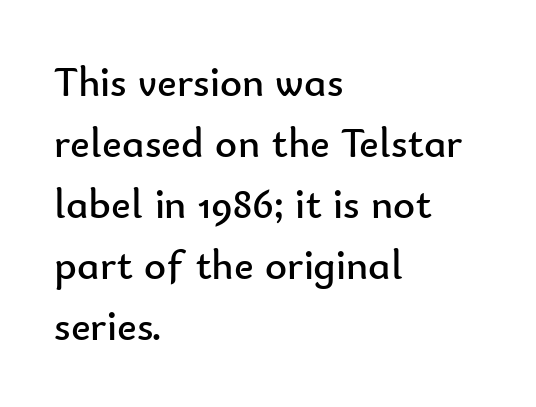
Q: Is the text bold? A: No.
Q: Is the text italic (slanted)? A: No, it is upright.
Q: Is the typeface a serif or a sans-serif typeface? A: Sans-serif.
Q: Is the text underlined? A: No.
Q: How is the paragraph aligned? A: Left-aligned.
Q: Is the spacing between letters normal or unusually wide? A: Normal.
Q: Is the spacing between lines tight, normal or loose? A: Normal.
Q: Width (condensed, normal, or wide)? A: Normal.
Q: Stroke contrast? A: Low.
Q: x-height? A: Small.
Q: Monospaced? A: No.
